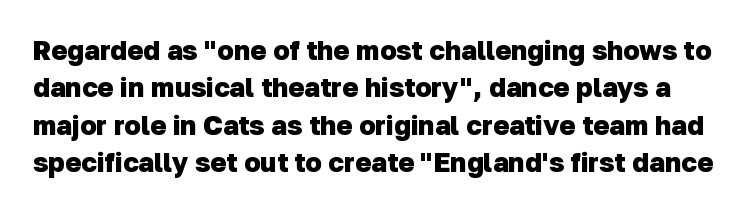
A normal amount of white space separates one row of letters from the next. The zone under the glyphs is completely vacant. Set as a true bold cut, around the 700 mark. Here the glyphs are tracked normally, forming tight word shapes.
